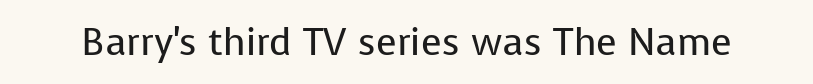
Font category for this specimen: sans-serif. On a weight scale, this lands at 450 or below. The line texture is even and compact thanks to regular tracking. Characters remain perfectly vertical along every line. Unmarked baselines from the first word to the last.
